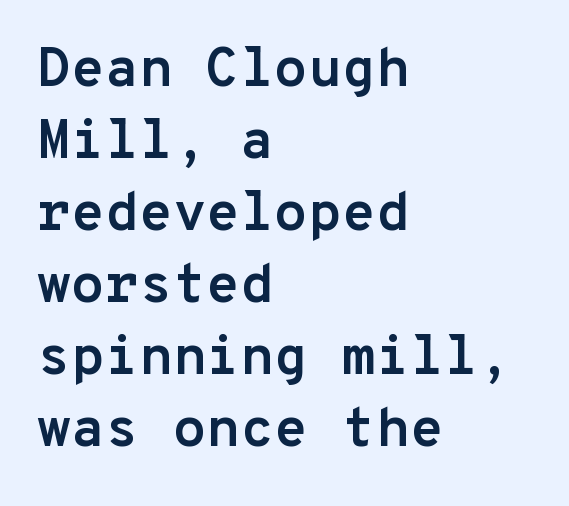
Q: Is the text bold? A: Yes.
Q: Is the text italic (slanted)? A: No, it is upright.
Q: Is the typeface a serif or a sans-serif typeface? A: Sans-serif.
Q: Is the text underlined? A: No.
Q: How is the paragraph aligned? A: Left-aligned.
Q: Is the spacing between letters normal or unusually wide? A: Normal.
Q: Is the spacing between lines tight, normal or loose? A: Normal.
Q: Width (condensed, normal, or wide)? A: Normal.
Q: Stroke contrast? A: Low.
Q: x-height? A: Medium.
Q: Monospaced? A: Yes.
